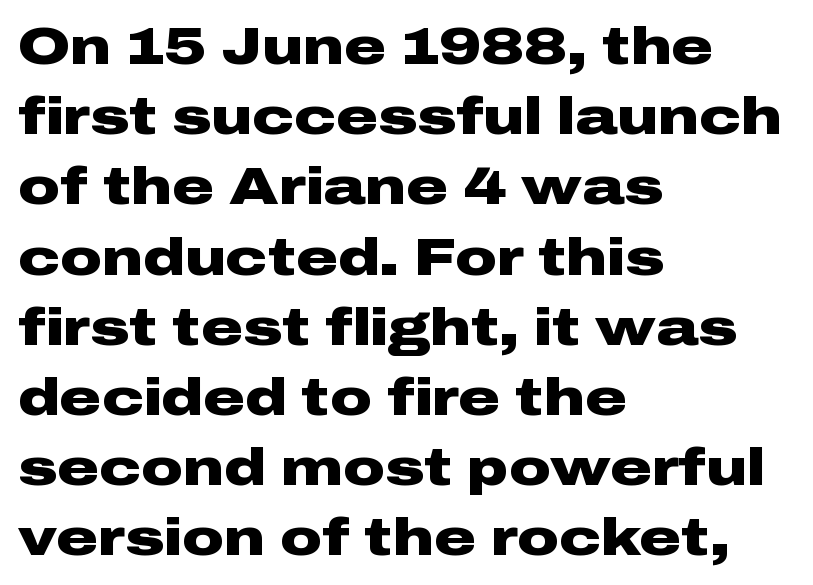
The designer went with a sans here, leaving each stem footless. Looks like regular typesetting: each glyph gets only the width it needs. Compared with an ordinary text face, these strokes are far heavier — a full bold. How are the letters spaced? Ordinarily, with no added tracking. Notice how descenders clear the ascenders below comfortably — that's standard leading.
